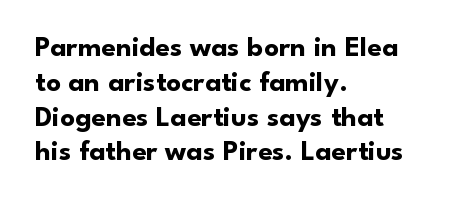
Typographically, this falls in the sans-serif category. Nobody touched the tracking dial on this one. Line starts are locked; line ends wander. Strokes here are thick enough to call this a true bold. The face used here is proportionally spaced, like ordinary book or web type. Bare-footed words on every line.
